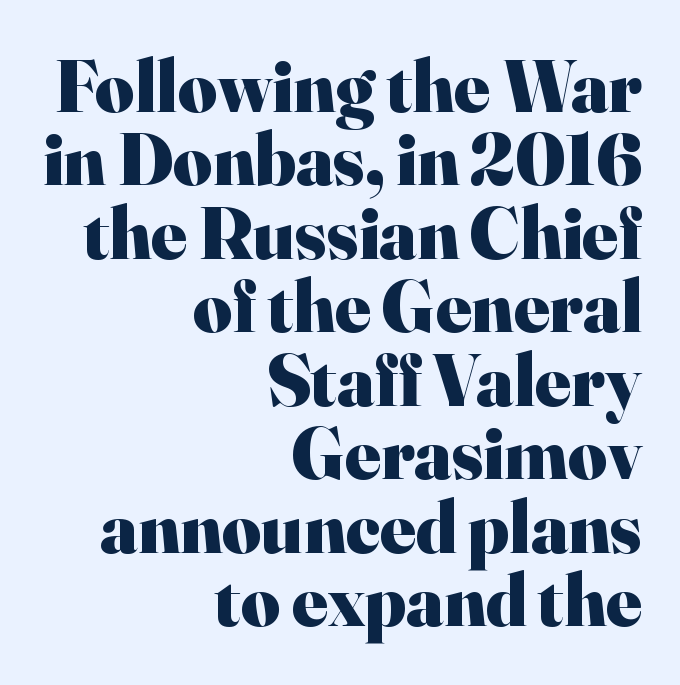
Q: Is the text bold? A: Yes.
Q: Is the text italic (slanted)? A: No, it is upright.
Q: Is the typeface a serif or a sans-serif typeface? A: Serif.
Q: Is the text underlined? A: No.
Q: How is the paragraph aligned? A: Right-aligned.
Q: Is the spacing between letters normal or unusually wide? A: Normal.
Q: Is the spacing between lines tight, normal or loose? A: Tight.
Q: Width (condensed, normal, or wide)? A: Normal.
Q: Stroke contrast? A: High.
Q: x-height? A: Small.
Q: Monospaced? A: No.
